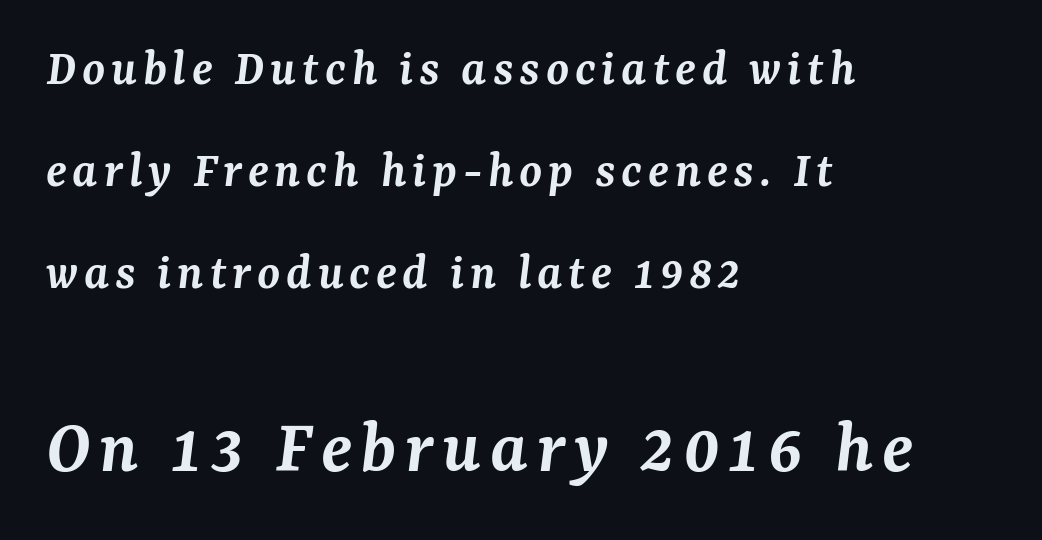
{"serif": "yes", "italic": "yes", "lean": "right", "slant_degrees": 7, "bold": "semi", "weight": "semibold", "width": "normal", "stroke_contrast": "medium", "x_height": "medium", "monospaced": "no", "underline": "no", "align": "left", "line_spacing": "loose", "line_spacing_ratio": 1.96, "larger_block": "second", "size_ratio": 1.5, "glyph_px": 78}
